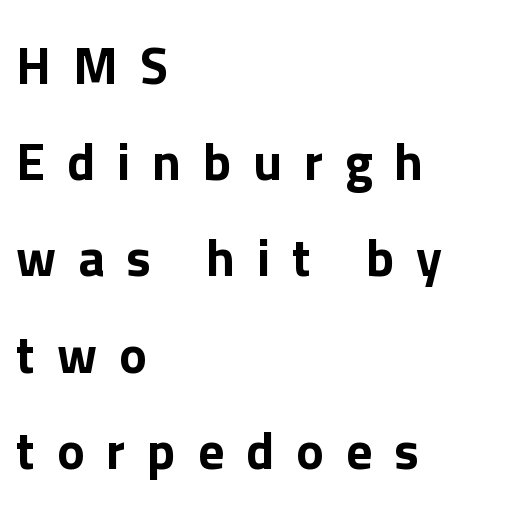
Underline: absent. Teacher's note: observe the even left margin — that is flush-left alignment. Looks like regular typesetting: each glyph gets only the width it needs. Each word looks stretched out because of the extra space between its letters. Rendered with straight, roman letterforms.
